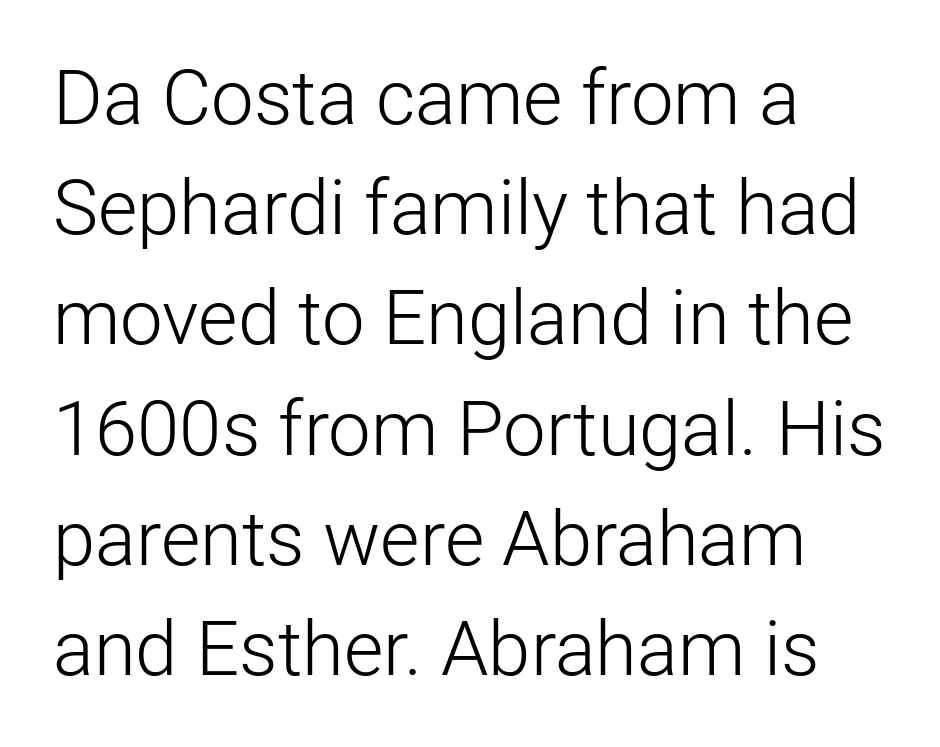
Leading: standard. This is not heavy type; no bold has been used. There is no visible air inserted between adjacent glyphs. The paragraph shown leans on its left margin.
